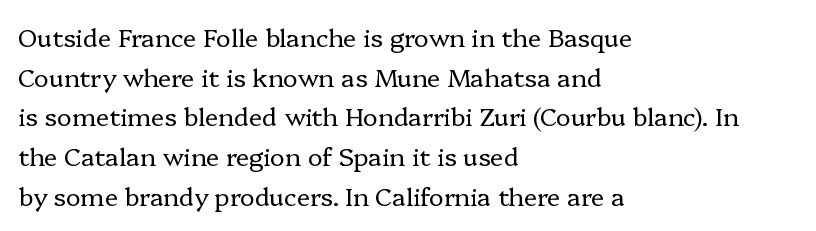
{"italic": "no", "bold": "no", "underline": "no", "align": "left", "line_spacing": "normal", "line_spacing_ratio": 1.59, "letter_spacing": "normal", "letter_spacing_em": 0.0, "glyph_px": 25}
